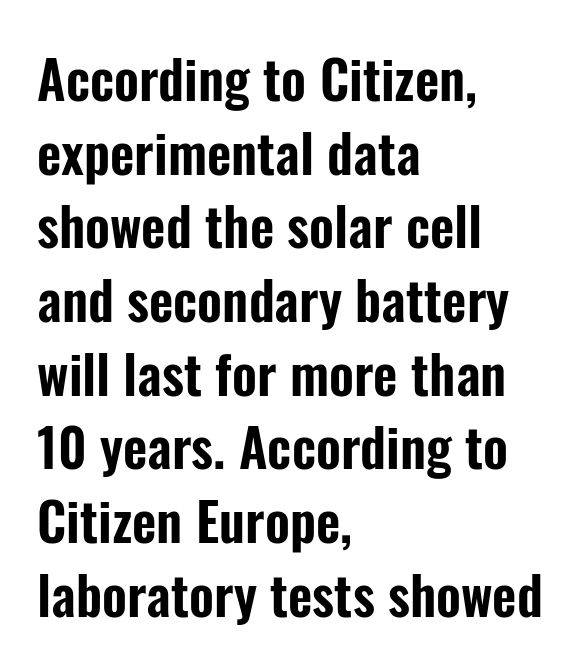
The image shows 53 px condensed sans-serif type, upright; set left-aligned, normal line spacing (1.39x), normal letter spacing, not underlined; low stroke contrast and a medium x-height.
